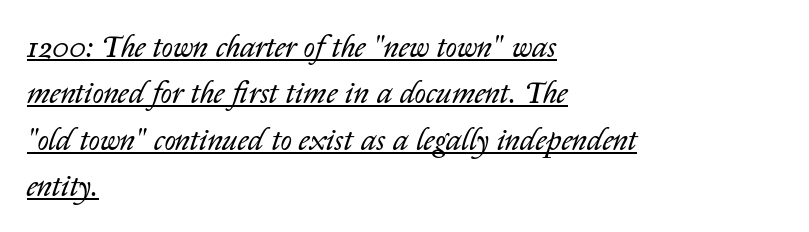
The image shows 31 px regular-weight type, italic (leaning right); set left-aligned, normal line spacing (1.5x), normal letter spacing, underlined; low stroke contrast and a medium x-height.
